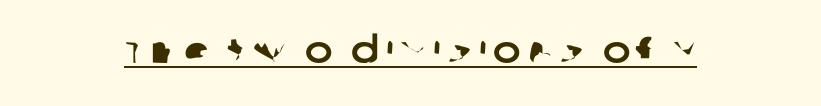
Q: Is the typeface a serif or a sans-serif typeface? A: Sans-serif.
Q: Is the text underlined? A: Yes.
Q: Width (condensed, normal, or wide)? A: Normal.
Q: Stroke contrast? A: Low.
Q: x-height? A: Large.
Q: Monospaced? A: No.
